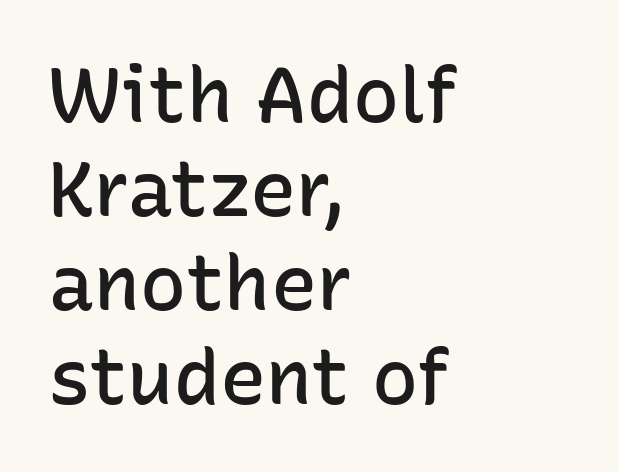
Q: Is the text bold? A: Semi-bold.
Q: Is the text italic (slanted)? A: No, it is upright.
Q: Is the typeface a serif or a sans-serif typeface? A: Sans-serif.
Q: Is the text underlined? A: No.
Q: How is the paragraph aligned? A: Left-aligned.
Q: Is the spacing between letters normal or unusually wide? A: Normal.
Q: Width (condensed, normal, or wide)? A: Normal.
Q: Stroke contrast? A: Low.
Q: x-height? A: Medium.
Q: Monospaced? A: No.
